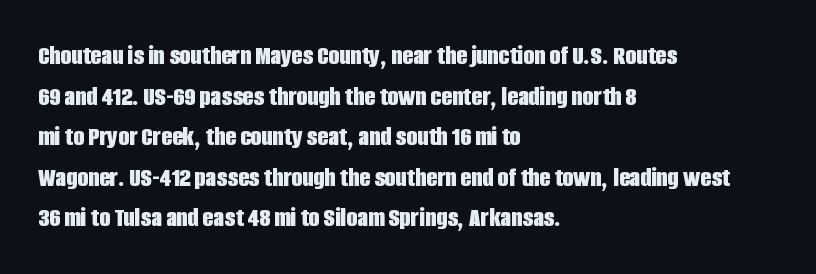
In terms of letterform style, serifs are entirely absent. Inter-character spacing is left at the font's built-in metrics. Clear beneath every line of the passage. A roman cut, with each character standing at attention. Is this a fixed-width face? No — the glyphs have proportional, varying widths. Quick note: interline space is typical.
